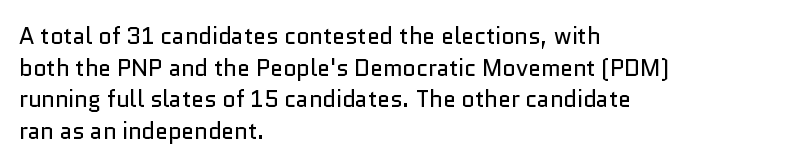
Q: Is the text bold? A: No.
Q: Is the text italic (slanted)? A: No, it is upright.
Q: Is the text underlined? A: No.
Q: How is the paragraph aligned? A: Left-aligned.
Q: Is the spacing between letters normal or unusually wide? A: Normal.
Q: Is the spacing between lines tight, normal or loose? A: Normal.
